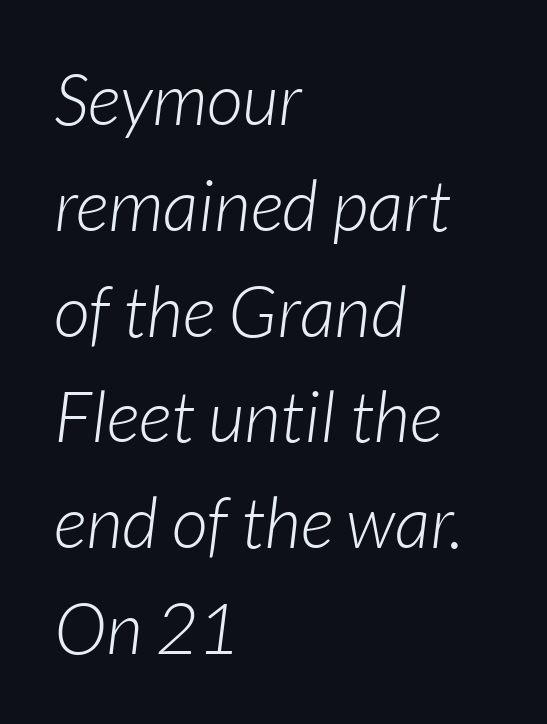
The image shows 71 px light type, italic (leaning right); set left-aligned, normal line spacing (1.49x), normal letter spacing, not underlined; low stroke contrast and a medium x-height.
